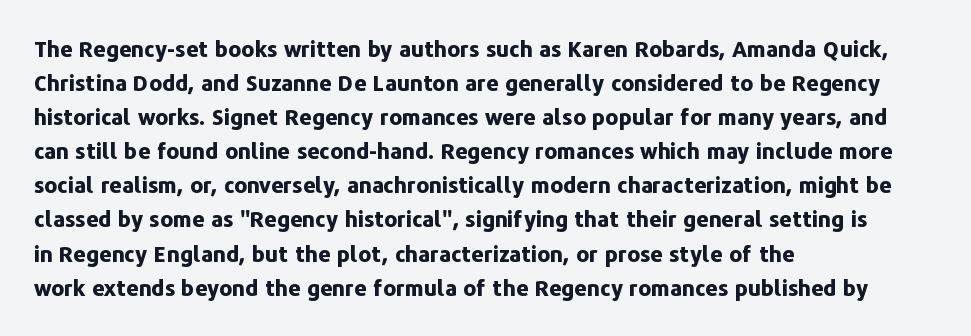
Q: Is the text bold? A: Yes.
Q: Is the text italic (slanted)? A: No, it is upright.
Q: Is the text underlined? A: No.
Q: How is the paragraph aligned? A: Left-aligned.
Q: Is the spacing between letters normal or unusually wide? A: Normal.
Q: Is the spacing between lines tight, normal or loose? A: Normal.
